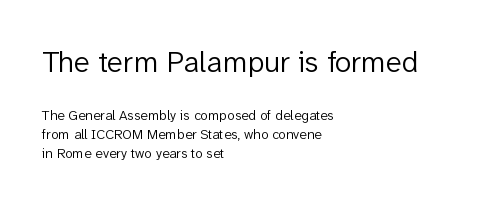
The image shows 30 px light sans-serif type, upright; set left-aligned, normal line spacing (1.35x), normal letter spacing, not underlined; the first (top) block is 2.14x larger; low stroke contrast and a medium x-height.
